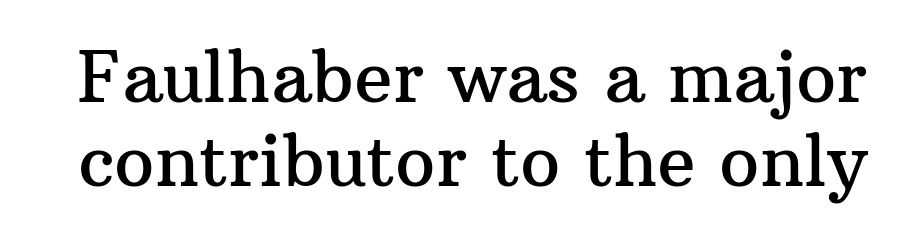
The image shows 71 px serif type, upright; set line spacing 1.18x, normal letter spacing, not underlined; medium stroke contrast and a medium x-height.
